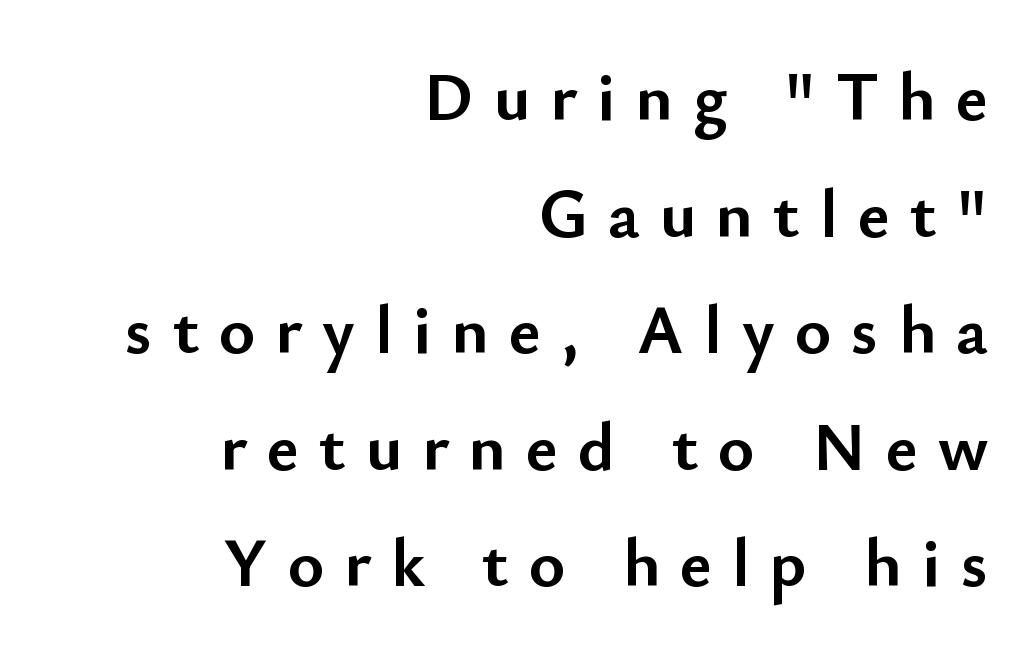
The specimen reads as upright at a glance. This sample is right-justified, so line beginnings fall wherever the words allow. The sample has been set heavy, in full bold. One glance says typical: line gaps are just what's usual. The gaps between neighbouring characters are conspicuously large. The space directly below the letters is spotless.
